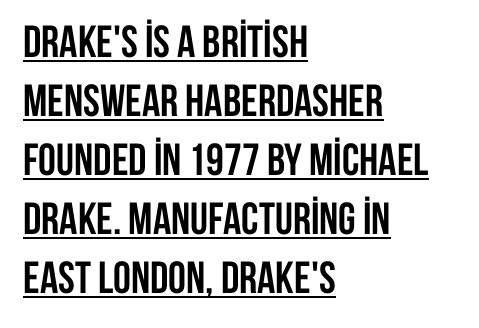
{"serif": "no", "italic": "no", "bold": "yes", "weight": "semibold", "width": "condensed", "stroke_contrast": "low", "x_height": "large", "monospaced": "no", "underline": "yes", "align": "left", "line_spacing": "normal", "line_spacing_ratio": 1.31, "letter_spacing": "normal", "letter_spacing_em": 0.0, "glyph_px": 45}
